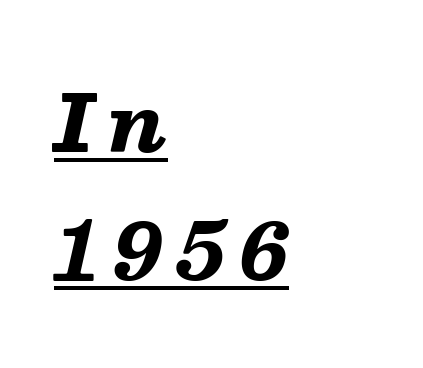
Q: Is the text bold? A: Yes.
Q: Is the text italic (slanted)? A: Yes, it leans right by about 13 degrees.
Q: Is the text underlined? A: Yes.
Q: How is the paragraph aligned? A: Left-aligned.
Q: Is the spacing between lines tight, normal or loose? A: Normal.
Q: Width (condensed, normal, or wide)? A: Wide.
Q: Stroke contrast? A: Low.
Q: x-height? A: Medium.
Q: Monospaced? A: No.
